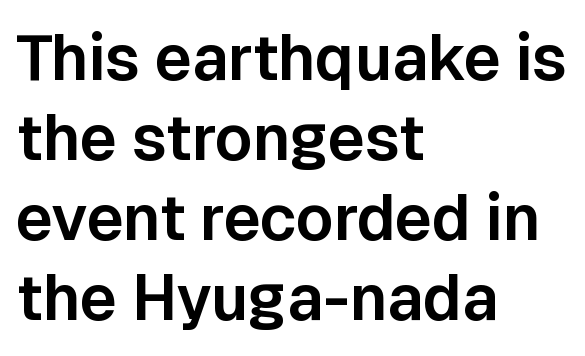
Q: Is the text italic (slanted)? A: No, it is upright.
Q: Is the typeface a serif or a sans-serif typeface? A: Sans-serif.
Q: Is the text underlined? A: No.
Q: How is the paragraph aligned? A: Left-aligned.
Q: Is the spacing between letters normal or unusually wide? A: Normal.
Q: Is the spacing between lines tight, normal or loose? A: Normal.
Q: Width (condensed, normal, or wide)? A: Normal.
Q: Stroke contrast? A: Low.
Q: x-height? A: Medium.
Q: Monospaced? A: No.
